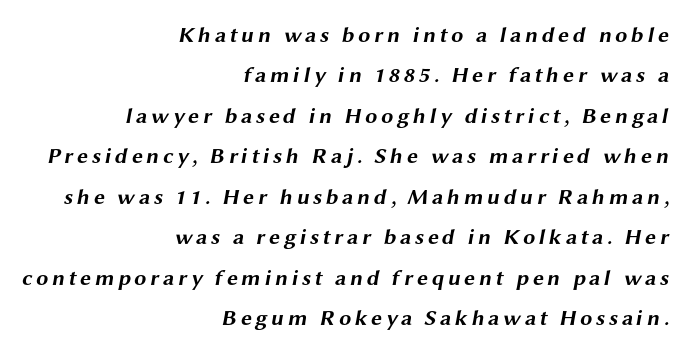
Q: Is the text bold? A: Yes.
Q: Is the text underlined? A: No.
Q: How is the paragraph aligned? A: Right-aligned.
